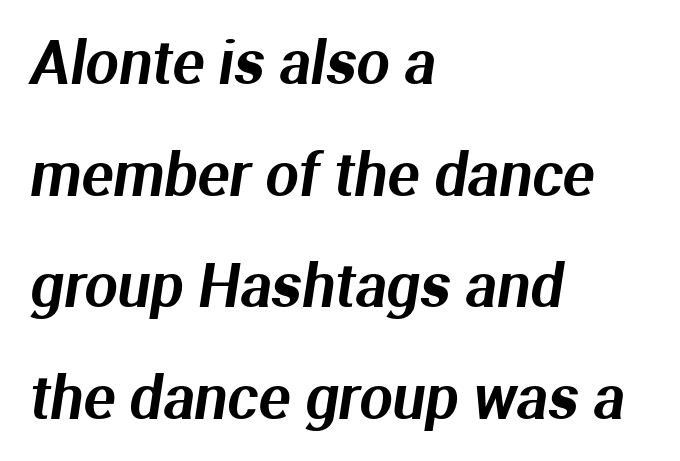
{"serif": "no", "width": "normal", "stroke_contrast": "medium", "x_height": "medium", "monospaced": "no", "underline": "no", "align": "left", "line_spacing_ratio": 1.89, "letter_spacing": "normal", "letter_spacing_em": 0.0, "glyph_px": 59}
